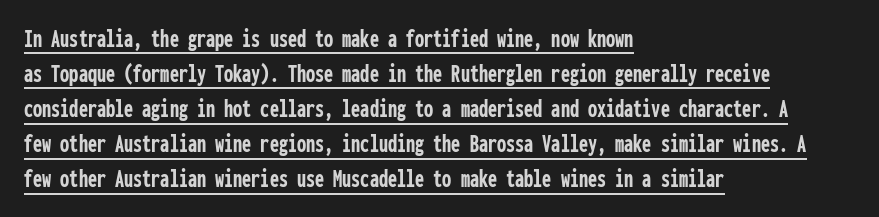
Students, observe: this is what conventionally led text looks like. This rendering leaves character spacing at its baseline value. Quick note: not italic, upright. If you drew a ruler down the left edge, every line would touch it.
